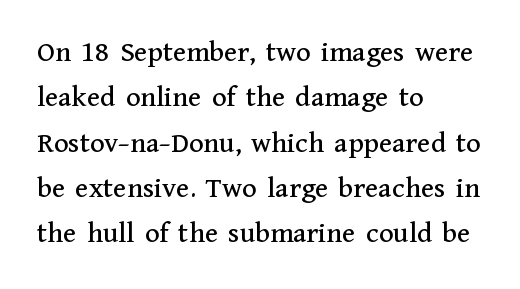
Q: Is the text italic (slanted)? A: No, it is upright.
Q: Is the typeface a serif or a sans-serif typeface? A: Serif.
Q: Is the text underlined? A: No.
Q: How is the paragraph aligned? A: Left-aligned.
Q: Is the spacing between letters normal or unusually wide? A: Normal.
Q: Is the spacing between lines tight, normal or loose? A: Normal.
Q: Width (condensed, normal, or wide)? A: Normal.
Q: Stroke contrast? A: Medium.
Q: x-height? A: Medium.
Q: Monospaced? A: No.
